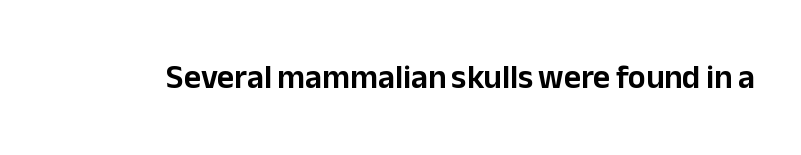
{"serif": "no", "italic": "no", "width": "normal", "stroke_contrast": "low", "x_height": "medium", "monospaced": "no", "underline": "no", "letter_spacing": "normal", "letter_spacing_em": 0.0, "glyph_px": 33}
